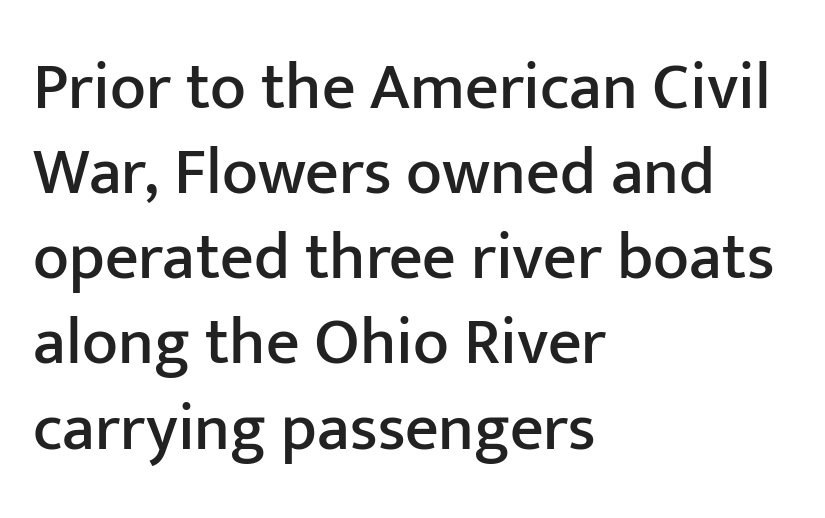
The image shows 66 px sans-serif type, upright; set left-aligned, normal line spacing (1.29x), normal letter spacing, not underlined; low stroke contrast and a medium x-height.
